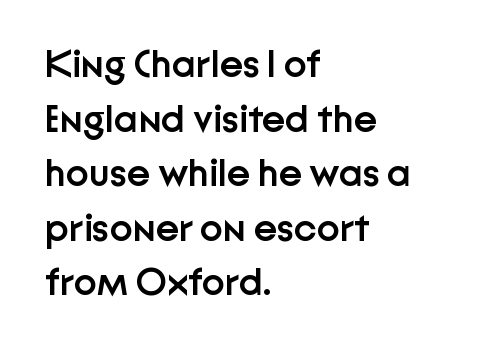
The image shows 39 px semibold sans-serif type, upright; set left-aligned, normal line spacing (1.4x), normal letter spacing, not underlined; low stroke contrast and a medium x-height.
